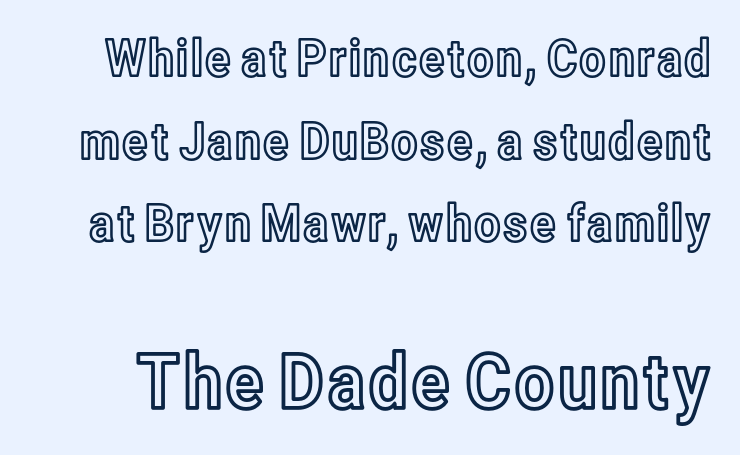
Between these two stacked blocks, the lower one wins on size. Ascenders rise straight up at ninety degrees. Regular leading. A typesetter would call this zero additional tracking.
